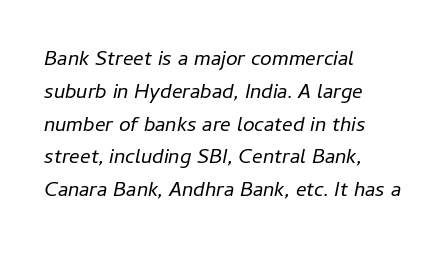
Line starts are locked; line ends wander. The specimen reads as italic at a glance. You could call the tracking neutral — neither tight nor loose. Honestly, there is no underline to notice here at all.
